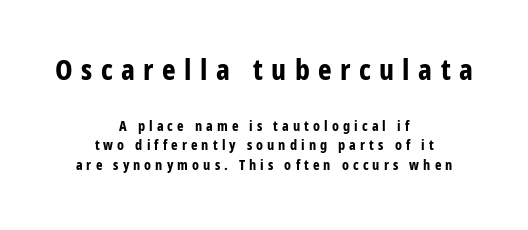
The image shows 29 px bold, condensed sans-serif type, upright; set centered, normal line spacing (1.4x), unusually wide letter spacing (+0.29 em), not underlined; the first (top) block is 2.07x larger; low stroke contrast and a medium x-height.
